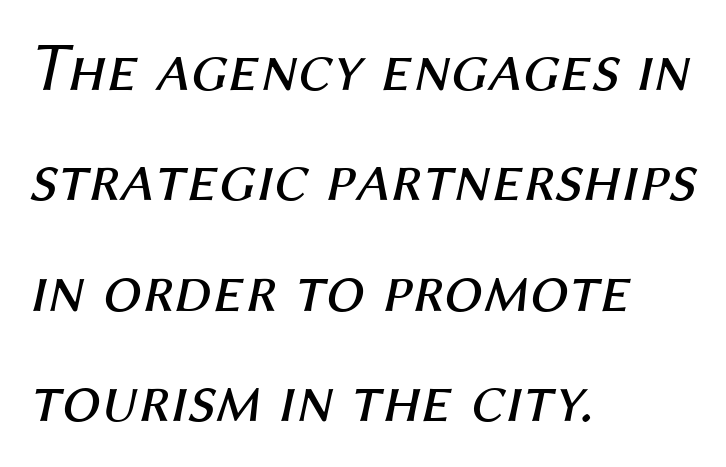
{"italic": "yes", "lean": "right", "slant_degrees": 12, "bold": "no", "weight": "regular", "width": "normal", "stroke_contrast": "medium", "x_height": "medium", "monospaced": "no", "underline": "no", "align": "left", "line_spacing": "normal", "line_spacing_ratio": 1.6, "letter_spacing": "normal", "letter_spacing_em": 0.0, "glyph_px": 69}
